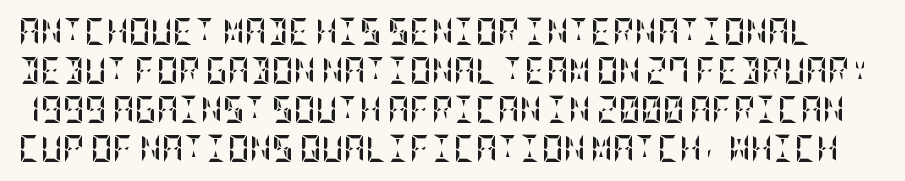
The image shows 27 px bold type, upright; set normal line spacing (1.45x), normal letter spacing, not underlined.
